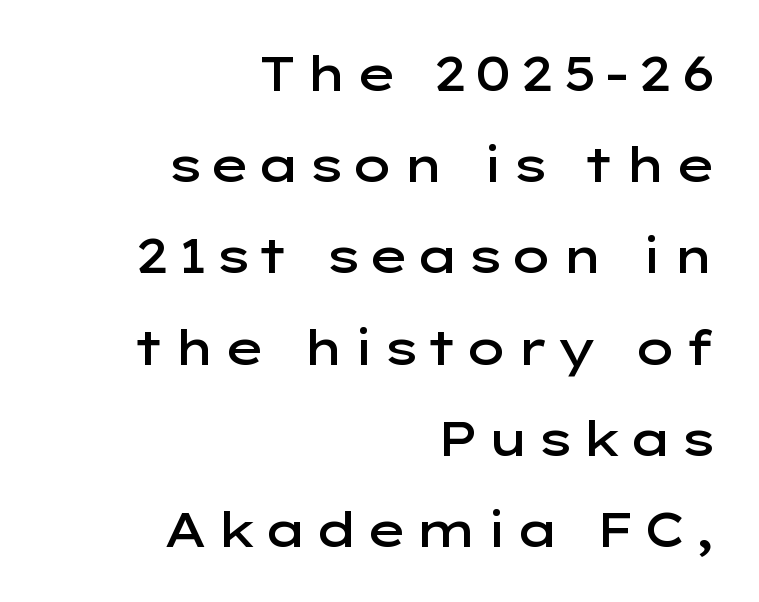
The gap between lines stays unmarked. Where is the straight margin? On the right. The rendering uses a semibold face; strokes are thickened but not to full bold. The rendering uses natural spacing where letterforms have individual widths. The face used here is a sans, in the tradition of grotesques and geometrics.
